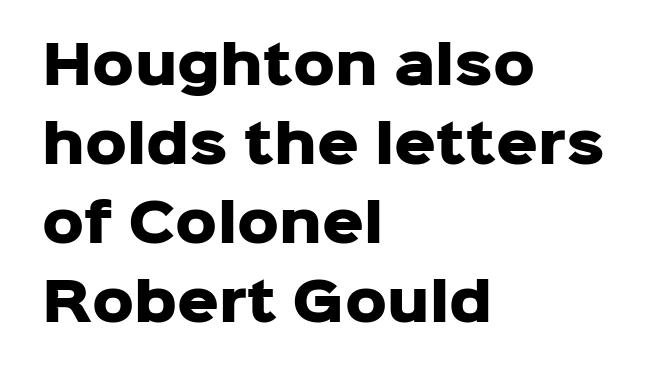
Q: Is the text bold? A: Yes.
Q: Is the text italic (slanted)? A: No, it is upright.
Q: Is the typeface a serif or a sans-serif typeface? A: Sans-serif.
Q: Is the text underlined? A: No.
Q: How is the paragraph aligned? A: Left-aligned.
Q: Is the spacing between letters normal or unusually wide? A: Normal.
Q: Is the spacing between lines tight, normal or loose? A: Normal.
Q: Width (condensed, normal, or wide)? A: Normal.
Q: Stroke contrast? A: Low.
Q: x-height? A: Medium.
Q: Monospaced? A: No.
